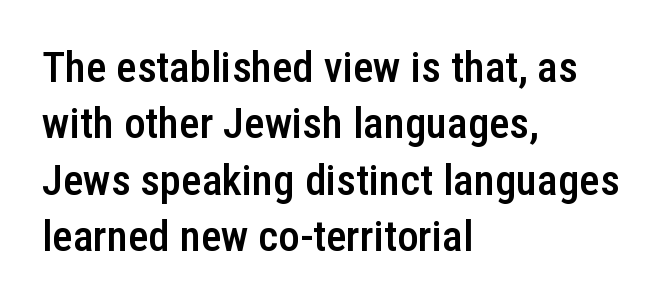
Q: Is the text bold? A: Semi-bold.
Q: Is the text italic (slanted)? A: No, it is upright.
Q: Is the typeface a serif or a sans-serif typeface? A: Sans-serif.
Q: Is the text underlined? A: No.
Q: How is the paragraph aligned? A: Left-aligned.
Q: Is the spacing between letters normal or unusually wide? A: Normal.
Q: Is the spacing between lines tight, normal or loose? A: Normal.
Q: Width (condensed, normal, or wide)? A: Condensed.
Q: Stroke contrast? A: Low.
Q: x-height? A: Medium.
Q: Monospaced? A: No.
